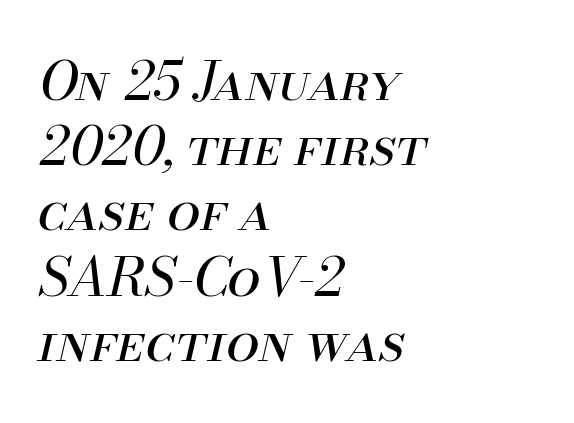
{"italic": "yes", "lean": "right", "slant_degrees": 13, "bold": "no", "weight": "regular", "width": "normal", "stroke_contrast": "medium", "x_height": "small", "monospaced": "no", "underline": "no", "align": "left", "line_spacing_ratio": 1.23, "letter_spacing": "normal", "letter_spacing_em": 0.0, "glyph_px": 53}
